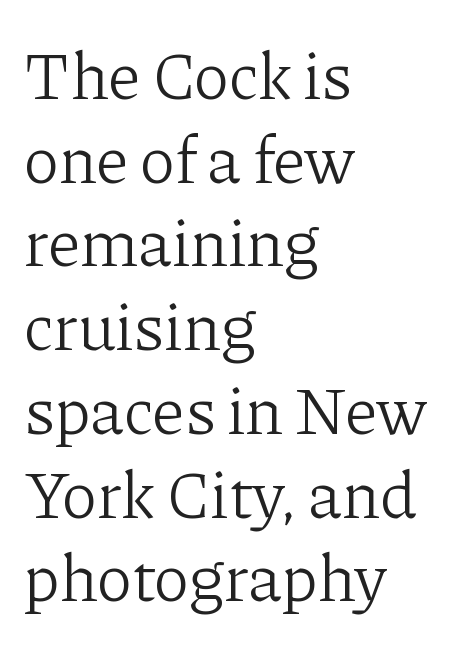
{"serif": "yes", "italic": "no", "bold": "no", "weight": "light", "width": "normal", "stroke_contrast": "low", "x_height": "medium", "monospaced": "no", "underline": "no", "align": "left", "line_spacing": "normal", "line_spacing_ratio": 1.25, "letter_spacing": "normal", "letter_spacing_em": 0.0, "glyph_px": 67}
